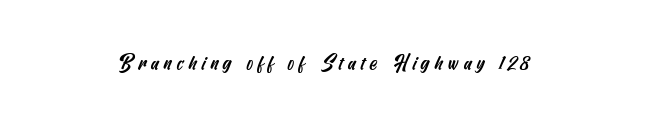
The image shows 20 px text type; set centered, unusually wide letter spacing (+0.23 em), not underlined.
